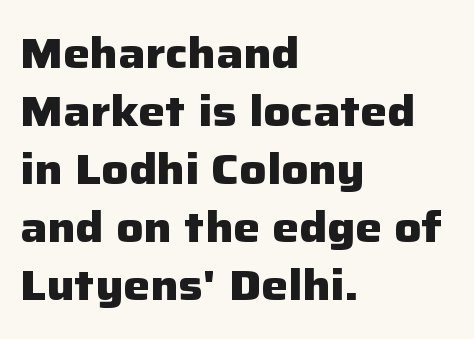
The letters advance in unequal steps, a hallmark of proportional type. Emphasis by weight is at full strength: bold. Characters remain perfectly vertical along every line. Line beginnings align vertically; line endings do not.
